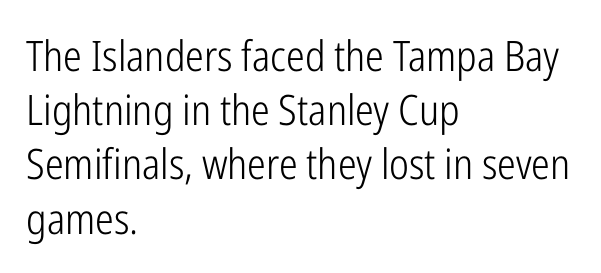
This sample uses plain, unmodified letter spacing. In CSS terms this would be text-align: left. A normal amount of white space separates one row of letters from the next. The face used here is proportionally spaced, like ordinary book or web type. Is the type heavy? It reads as light-to-regular instead. Every character sits straight up, as roman type does.
